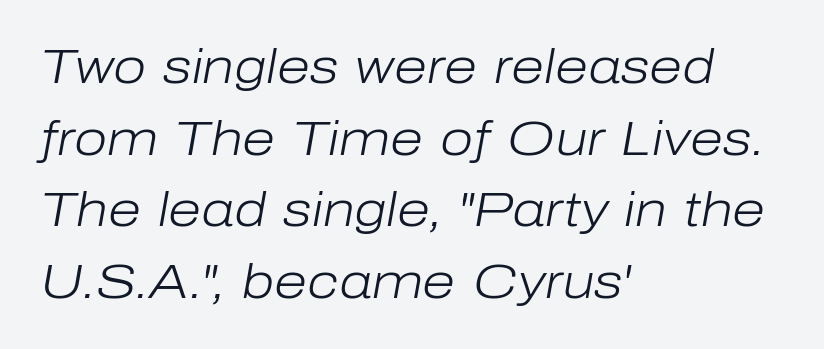
Just letters on the line, the space beneath them empty. This rendering leaves character spacing at its baseline value. The letters advance in unequal steps, a hallmark of proportional type. All the whitespace from short lines collects on the right. The face looks like a standard text weight, possibly lighter. Regular leading.
